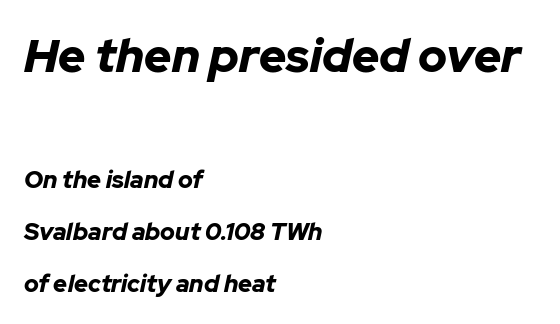
{"italic": "yes", "lean": "right", "slant_degrees": 12, "bold": "yes", "weight": "bold", "width": "normal", "stroke_contrast": "low", "x_height": "medium", "monospaced": "no", "underline": "no", "align": "left", "line_spacing": "loose", "line_spacing_ratio": 2.16, "letter_spacing": "normal", "letter_spacing_em": 0.0, "larger_block": "first", "size_ratio": 1.96, "glyph_px": 47}
